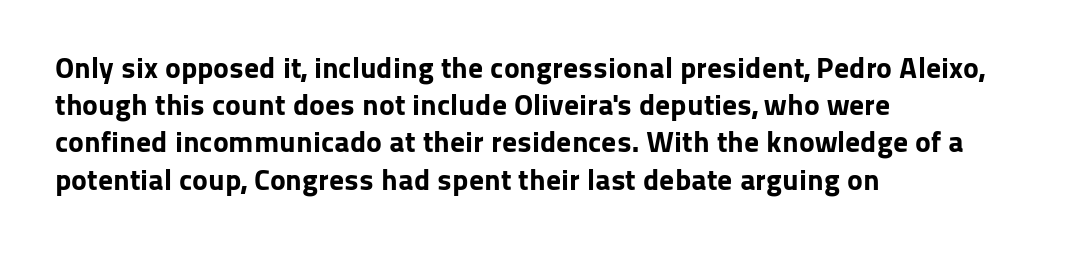
{"serif": "no", "italic": "no", "bold": "yes", "weight": "bold", "width": "normal", "stroke_contrast": "low", "x_height": "medium", "monospaced": "no", "underline": "no", "align": "left", "line_spacing_ratio": 1.24, "letter_spacing": "normal", "letter_spacing_em": 0.0, "glyph_px": 30}
